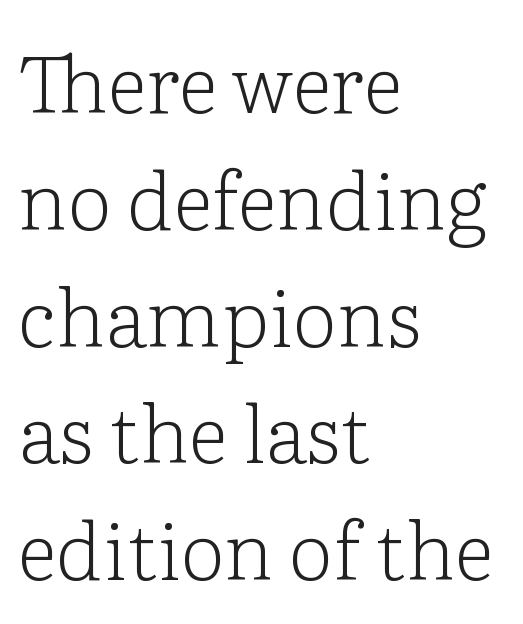
{"serif": "yes", "italic": "no", "bold": "no", "weight": "light", "width": "normal", "stroke_contrast": "low", "x_height": "medium", "monospaced": "no", "underline": "no", "align": "left", "line_spacing": "normal", "line_spacing_ratio": 1.46, "letter_spacing": "normal", "letter_spacing_em": 0.0, "glyph_px": 80}
